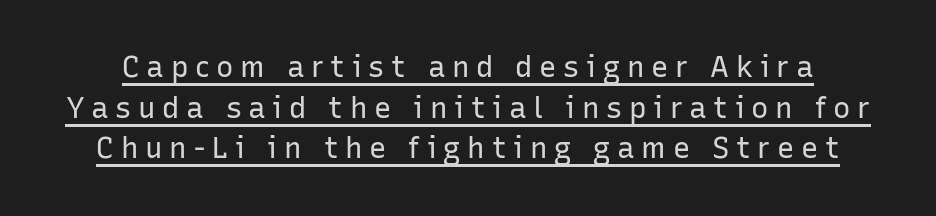
The image shows 29 px regular-weight sans-serif type, upright; set normal line spacing (1.4x), unusually wide letter spacing (+0.23 em), underlined; low stroke contrast and a medium x-height.
